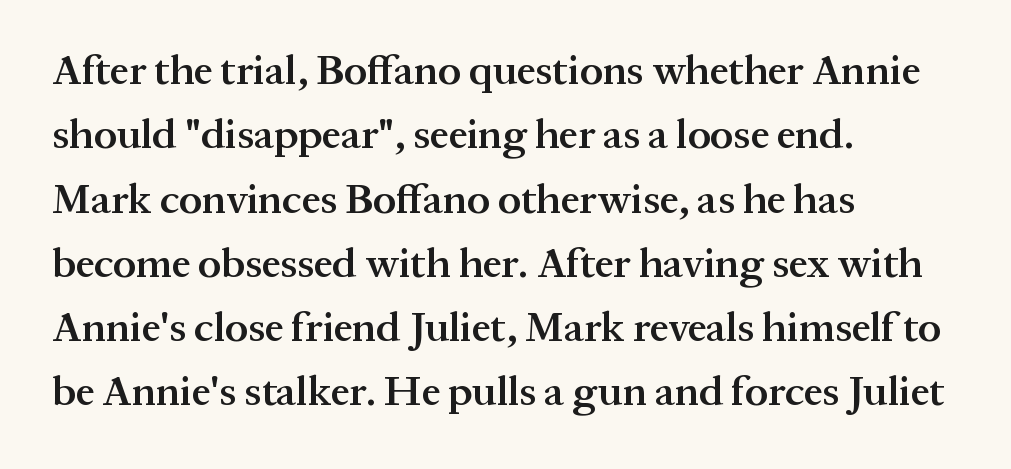
{"serif": "yes", "italic": "no", "bold": "semi", "weight": "semibold", "width": "normal", "stroke_contrast": "medium", "x_height": "medium", "monospaced": "no", "underline": "no", "align": "left", "line_spacing": "normal", "line_spacing_ratio": 1.53, "letter_spacing": "normal", "letter_spacing_em": 0.0, "glyph_px": 42}
